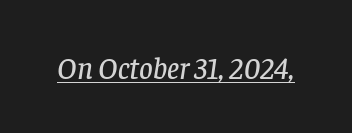
The image shows 30 px serif type, italic (leaning right); set normal letter spacing, underlined; low stroke contrast and a large x-height.
